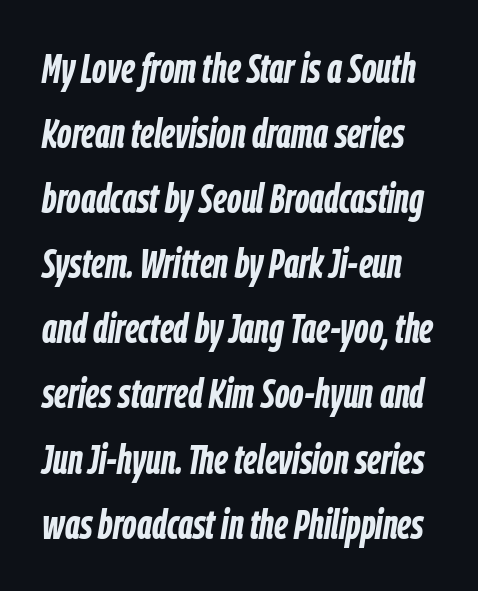
The image shows 42 px semibold, condensed type, italic (leaning right); set normal line spacing (1.55x), normal letter spacing, not underlined; low stroke contrast and a medium x-height.
